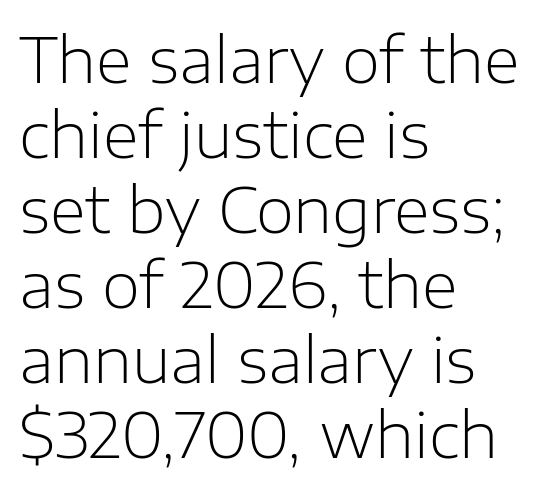
The image shows 62 px light sans-serif type, upright; set left-aligned, line spacing 1.21x, normal letter spacing, not underlined; low stroke contrast and a medium x-height.
